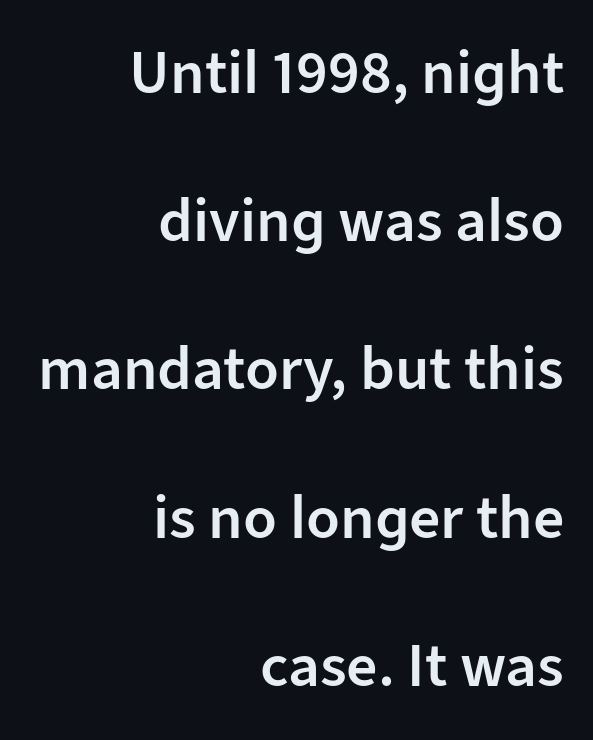
{"serif": "no", "italic": "no", "bold": "semi", "weight": "semibold", "width": "normal", "stroke_contrast": "low", "x_height": "medium", "monospaced": "no", "underline": "no", "align": "right", "line_spacing": "loose", "line_spacing_ratio": 2.39, "letter_spacing": "normal", "letter_spacing_em": 0.0, "glyph_px": 62}
